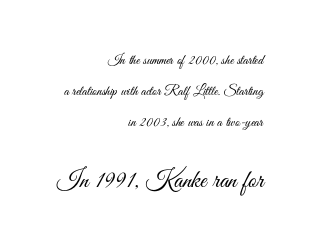
Q: Is the text bold? A: No.
Q: Is the text italic (slanted)? A: Yes.
Q: Is the text underlined? A: No.
Q: How is the paragraph aligned? A: Right-aligned.
Q: Is the spacing between letters normal or unusually wide? A: Normal.
Q: Is the spacing between lines tight, normal or loose? A: Loose.
Q: Which block of text is set in a larger size, the first (top) or the second (bottom)? A: The second (bottom) one.
